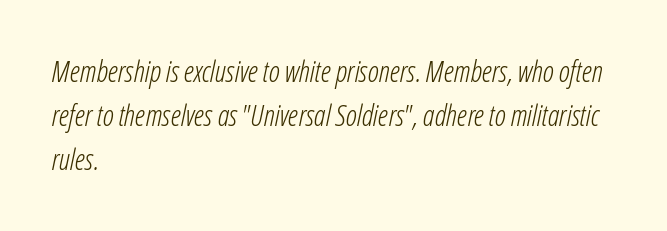
The image shows 29 px light, condensed type, italic (leaning right); set left-aligned, normal line spacing (1.52x), normal letter spacing, not underlined; low stroke contrast and a medium x-height.
